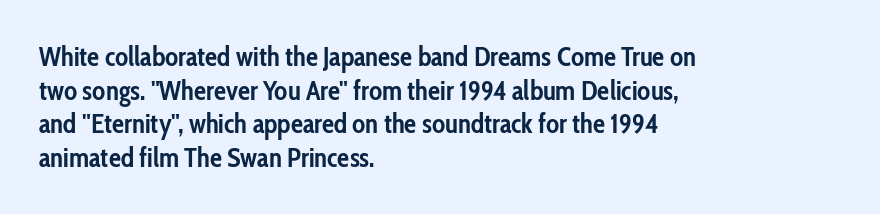
Q: Is the text bold? A: Yes.
Q: Is the text italic (slanted)? A: No, it is upright.
Q: Is the text underlined? A: No.
Q: How is the paragraph aligned? A: Left-aligned.
Q: Is the spacing between letters normal or unusually wide? A: Normal.
Q: Is the spacing between lines tight, normal or loose? A: Normal.
